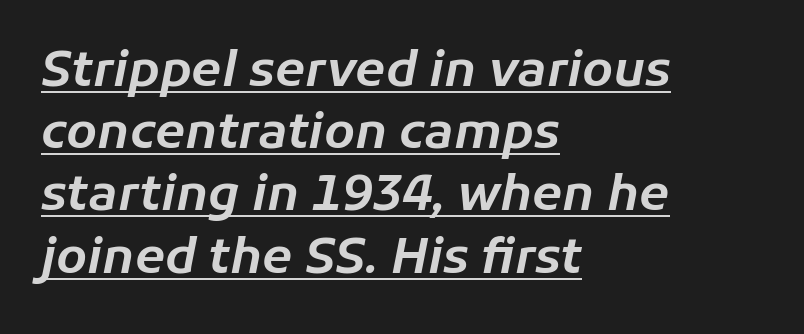
Between one letter and the next there's only the usual sliver of space. Each line starts at the same left margin while the right side varies. A typesetter would mark this as italic. The sample's only ornament is a line tracing under the words. The rendering uses natural spacing where letterforms have individual widths. Regarding leading, the lines here are spaced in the standard way.
